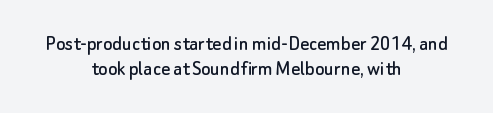
Q: Is the text italic (slanted)? A: No, it is upright.
Q: Is the text underlined? A: No.
Q: How is the paragraph aligned? A: Centered.
Q: Is the spacing between letters normal or unusually wide? A: Normal.
Q: Is the spacing between lines tight, normal or loose? A: Tight.
